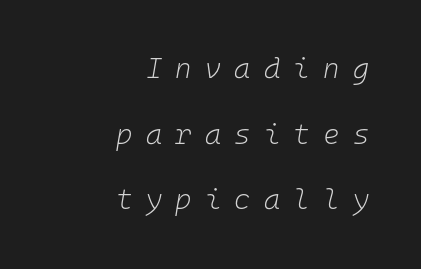
Successive baselines arrive slowly, with a big drop between each. The lettering tilts uniformly, giving the passage an italic look. Looks like terminal output: every glyph gets an equal slot. These lines are set flush right with a ragged left edge. Tracking here is generous; glyphs stand well apart from one another.
